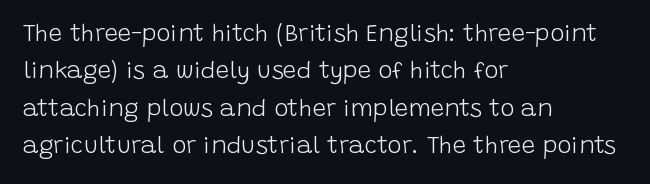
The image shows 24 px text type, upright; set left-aligned, normal line spacing (1.56x), normal letter spacing, not underlined.
